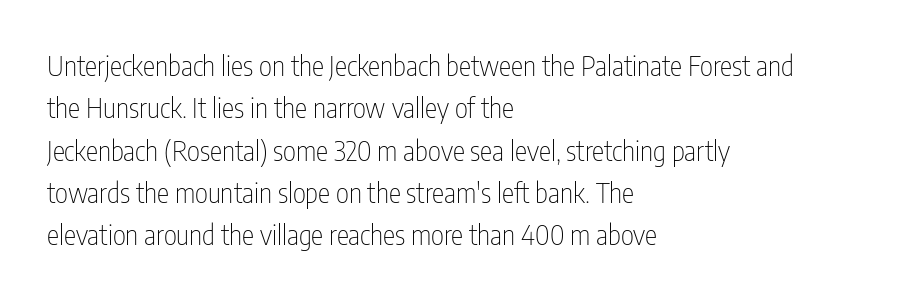
{"serif": "no", "italic": "no", "bold": "no", "weight": "thin", "width": "condensed", "stroke_contrast": "low", "x_height": "medium", "monospaced": "no", "underline": "no", "align": "left", "line_spacing": "normal", "line_spacing_ratio": 1.51, "letter_spacing": "normal", "letter_spacing_em": 0.0, "glyph_px": 28}
